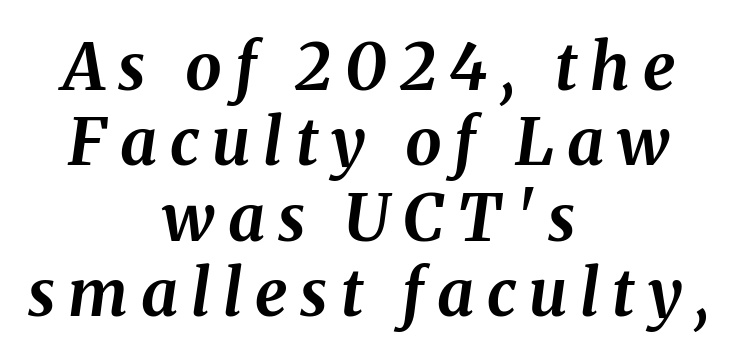
Q: Is the text bold? A: Yes.
Q: Is the text italic (slanted)? A: Yes, it leans right by about 8 degrees.
Q: Is the text underlined? A: No.
Q: How is the paragraph aligned? A: Centered.
Q: Is the spacing between letters normal or unusually wide? A: Unusually wide.
Q: Width (condensed, normal, or wide)? A: Normal.
Q: Stroke contrast? A: Medium.
Q: x-height? A: Medium.
Q: Monospaced? A: No.
